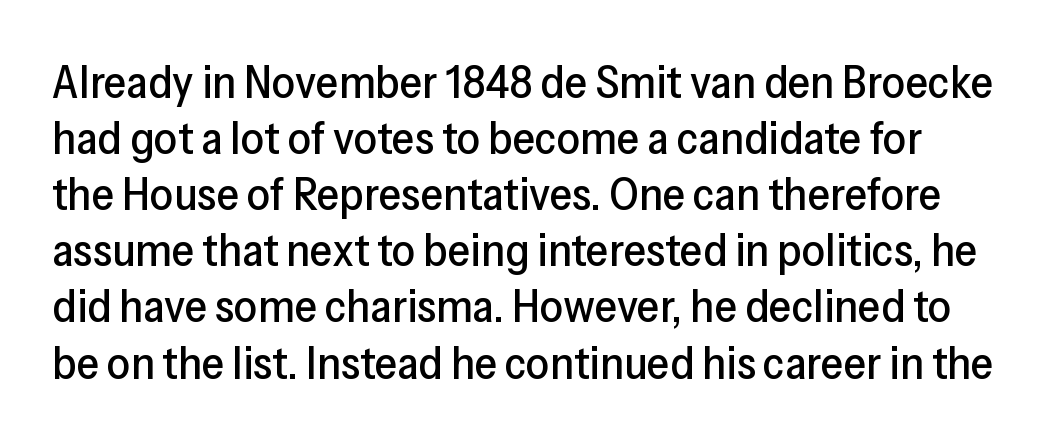
Classification — sans serif. Italic: no, the glyphs are upright roman. Descenders are the only things crossing below the line. Is the letter spacing exaggerated? No — it looks like the ordinary default. Proportional: the letters do not fall into vertical columns.
